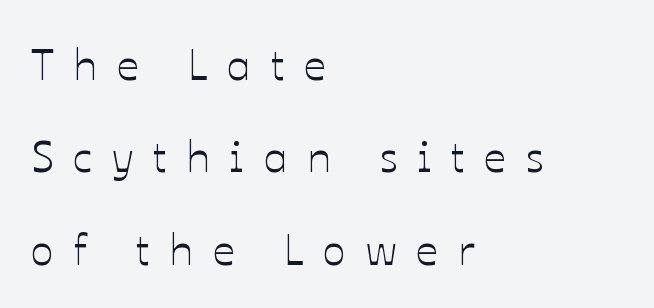
Q: Is the text italic (slanted)? A: No, it is upright.
Q: Is the text underlined? A: No.
Q: How is the paragraph aligned? A: Left-aligned.
Q: Is the spacing between letters normal or unusually wide? A: Unusually wide.
Q: Is the spacing between lines tight, normal or loose? A: Loose.
Q: Width (condensed, normal, or wide)? A: Normal.
Q: Stroke contrast? A: Low.
Q: x-height? A: Medium.
Q: Monospaced? A: No.
